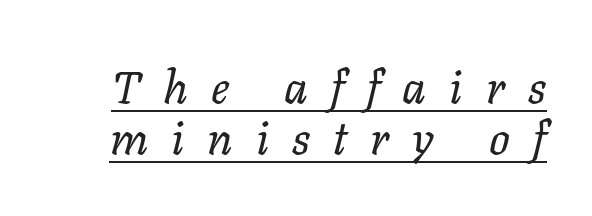
{"italic": "yes", "lean": "right", "slant_degrees": 11, "bold": "no", "weight": "regular", "width": "normal", "stroke_contrast": "low", "x_height": "medium", "monospaced": "no", "underline": "yes", "line_spacing": "tight", "line_spacing_ratio": 1.11, "letter_spacing": "wide", "letter_spacing_em": 0.5, "glyph_px": 46}
